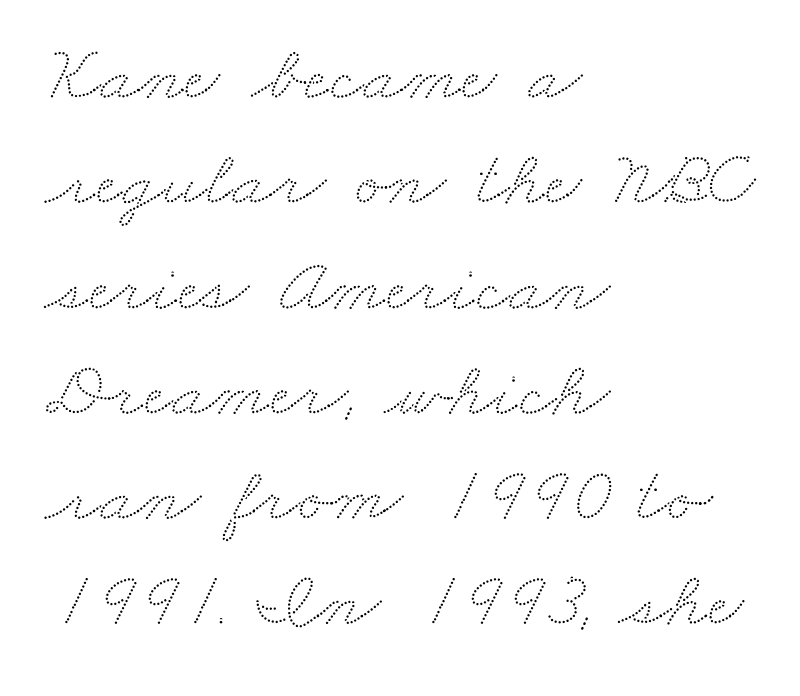
The image shows 78 px wide type; set left-aligned, normal line spacing (1.35x), normal letter spacing, not underlined; low stroke contrast and a small x-height.
